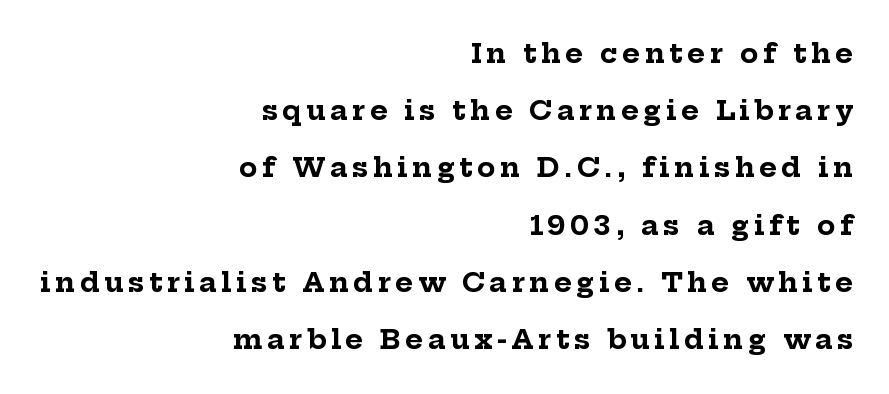
A typesetter would call this leading open, well beyond the default. Posture: vertical. Plain, unruled lines of type. Line endings align vertically; line beginnings do not.
